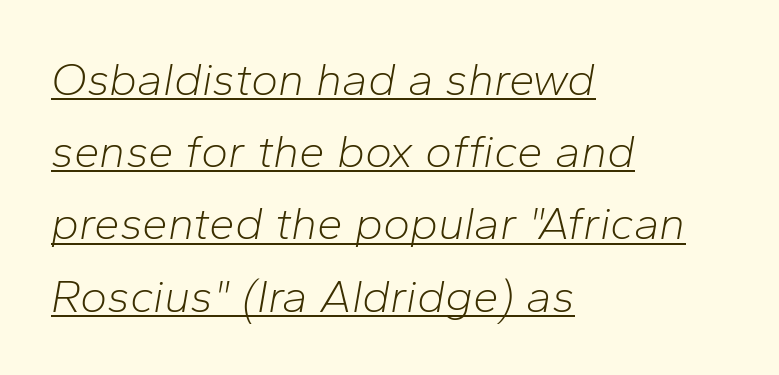
The image shows 46 px light type, italic (leaning right); set left-aligned, normal line spacing (1.57x), normal letter spacing, underlined; low stroke contrast and a medium x-height.
